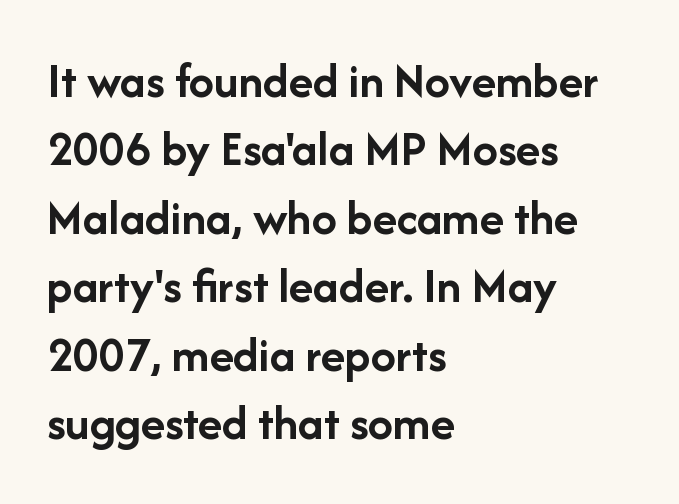
The image shows 50 px semibold sans-serif type, upright; set left-aligned, normal line spacing (1.37x), normal letter spacing, not underlined; low stroke contrast and a medium x-height.
